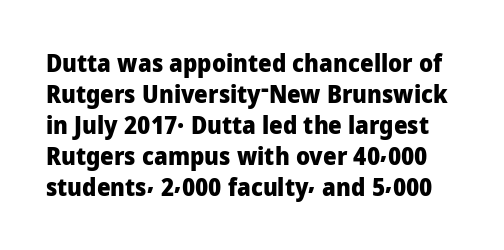
The image shows 24 px bold type, upright; set normal line spacing (1.29x), normal letter spacing, not underlined.
